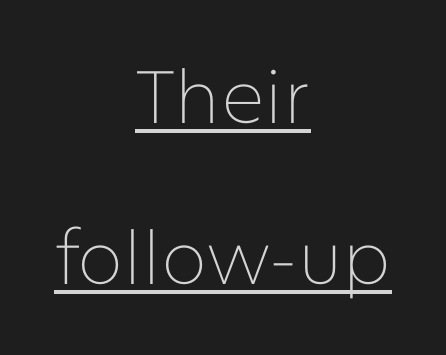
The image shows 74 px thin sans-serif type, upright; set centered, loose line spacing (2.18x), normal letter spacing, underlined; low stroke contrast and a medium x-height.
